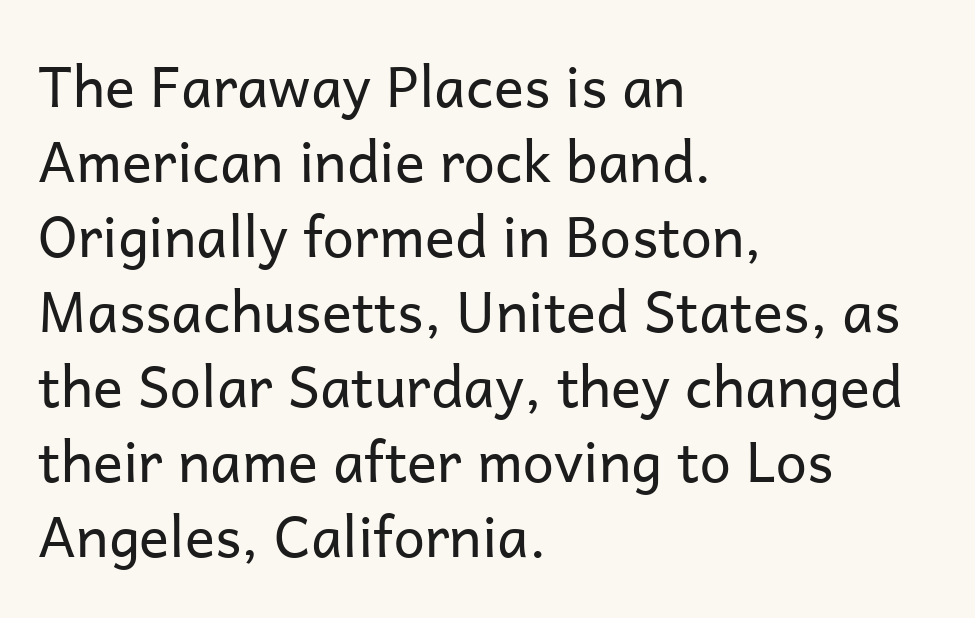
The image shows 56 px regular-weight sans-serif type, upright; set left-aligned, normal line spacing (1.34x), normal letter spacing, not underlined; low stroke contrast and a medium x-height.
